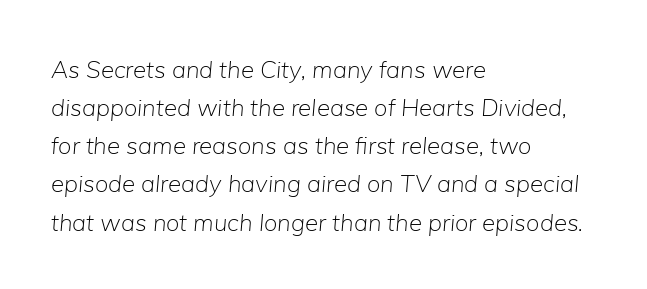
Leftover space on each line is placed entirely after the last word. The typesetting does not lean heavy: it is not bold. Caption: standard tracking, unaltered. Underline: absent. The face used here has a pronounced slope to its letters. Compared with typical paragraphs, the rows here are spaced about the same.
